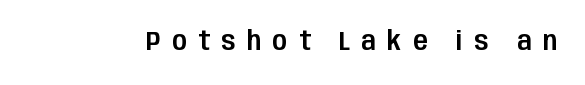
{"italic": "no", "underline": "no", "letter_spacing": "wide", "letter_spacing_em": 0.42, "glyph_px": 27}
